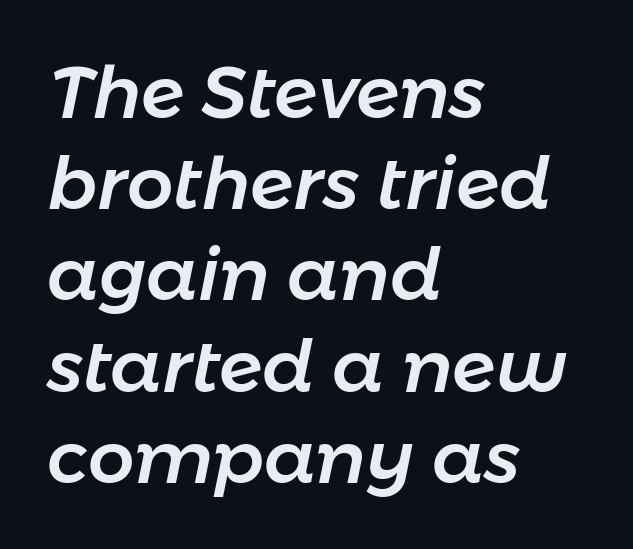
Q: Is the text italic (slanted)? A: Yes, it leans right by about 11 degrees.
Q: Is the text underlined? A: No.
Q: How is the paragraph aligned? A: Left-aligned.
Q: Is the spacing between letters normal or unusually wide? A: Normal.
Q: Is the spacing between lines tight, normal or loose? A: Normal.
Q: Width (condensed, normal, or wide)? A: Normal.
Q: Stroke contrast? A: Low.
Q: x-height? A: Medium.
Q: Monospaced? A: No.
